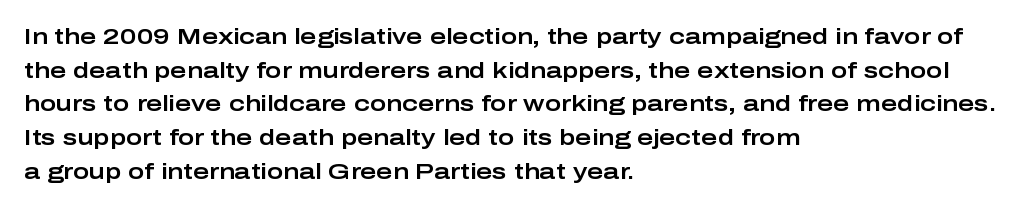
Q: Is the text italic (slanted)? A: No, it is upright.
Q: Is the text underlined? A: No.
Q: How is the paragraph aligned? A: Left-aligned.
Q: Is the spacing between letters normal or unusually wide? A: Normal.
Q: Is the spacing between lines tight, normal or loose? A: Normal.
